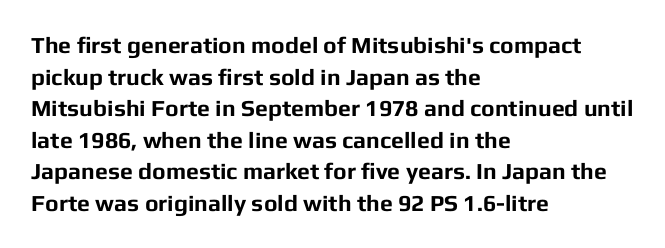
{"italic": "no", "bold": "yes", "underline": "no", "align": "left", "line_spacing": "normal", "line_spacing_ratio": 1.37, "letter_spacing": "normal", "letter_spacing_em": 0.0, "glyph_px": 23}
